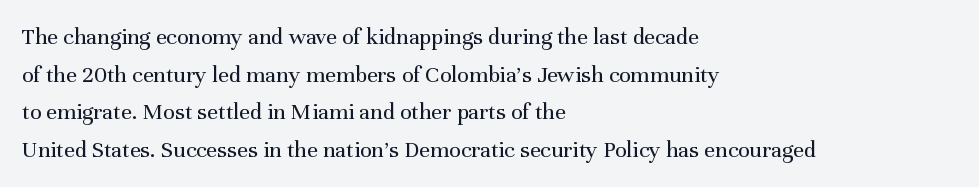
The image shows 24 px text type, upright; set left-aligned, normal line spacing (1.57x), normal letter spacing, not underlined.
